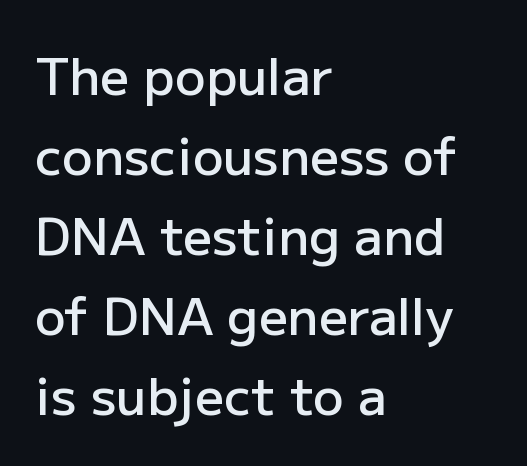
Look at the tracking — it's just the regular setting, nothing added. A sans-serif font was chosen for this passage. Caption: multi-line text, flush left, ragged right. Upright lettering throughout. The strip under each line holds only bare page.
